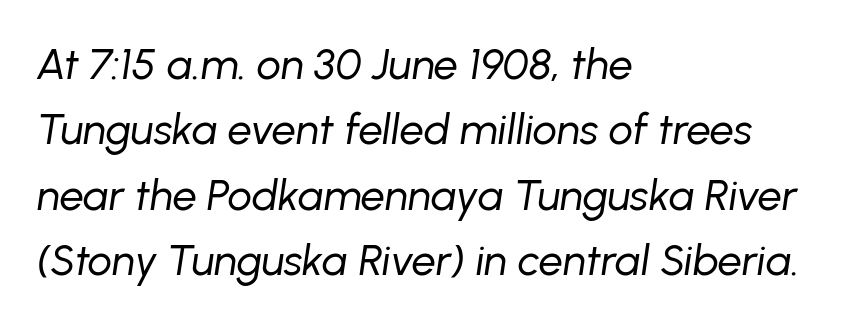
The rendering keeps characters at their native spacing. Think of a printed novel: that variable character pitch is what you see here. Each line starts at the same left margin while the right side varies. This is oblique type, the kind used for emphasis or titles. The face looks like a standard text weight, possibly lighter.
